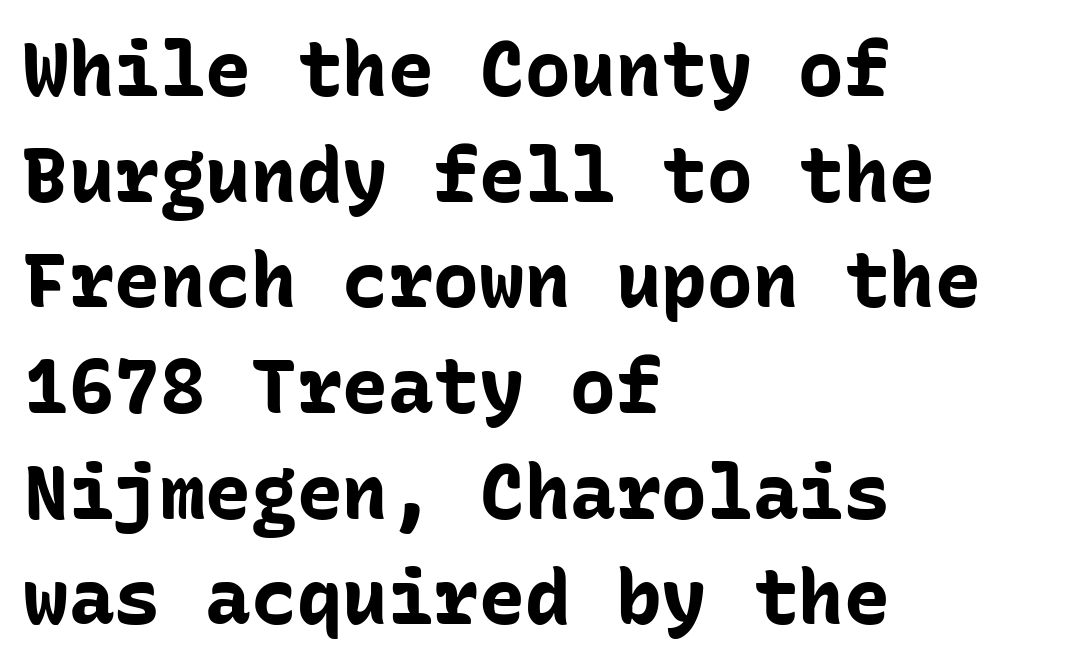
Spacing verdict: monospaced, one width for all characters. Posture: upright roman. A typesetter would call this leading conventional body-copy spacing. Lines of text with bare space underneath. This sample is left-justified, so line endings fall wherever the words run out. What weight is shown? A full bold with thick strokes.
